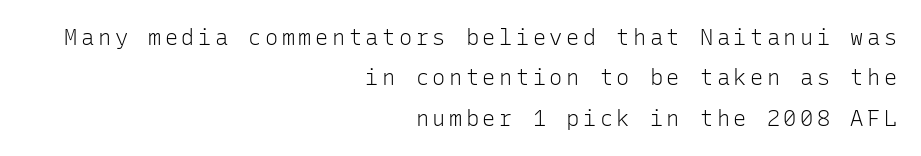
{"italic": "no", "bold": "no", "underline": "no", "align": "right", "line_spacing_ratio": 1.84, "glyph_px": 22}
